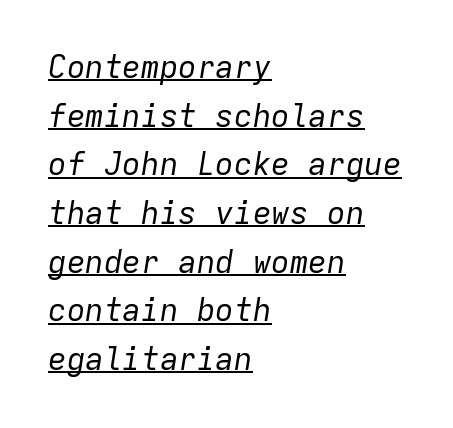
Q: Is the text bold? A: No.
Q: Is the text italic (slanted)? A: Yes, it leans right by about 9 degrees.
Q: Is the text underlined? A: Yes.
Q: How is the paragraph aligned? A: Left-aligned.
Q: Is the spacing between letters normal or unusually wide? A: Normal.
Q: Is the spacing between lines tight, normal or loose? A: Normal.
Q: Width (condensed, normal, or wide)? A: Normal.
Q: Stroke contrast? A: Low.
Q: x-height? A: Medium.
Q: Monospaced? A: Yes.
